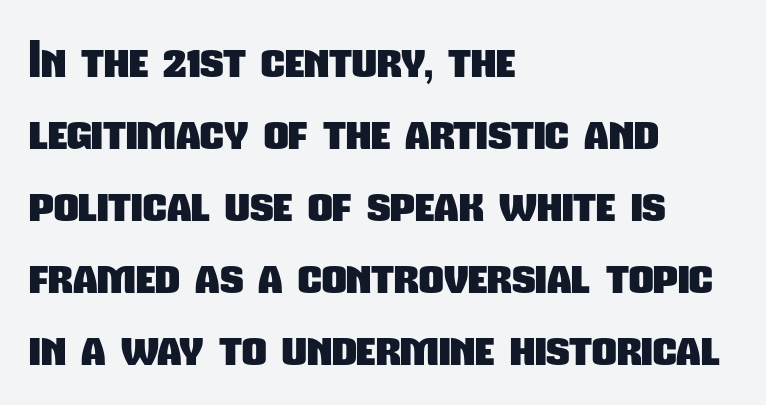
{"serif": "no", "bold": "yes", "weight": "heavy", "width": "condensed", "stroke_contrast": "low", "x_height": "medium", "monospaced": "no", "underline": "no", "align": "left", "line_spacing": "normal", "line_spacing_ratio": 1.5, "letter_spacing": "normal", "letter_spacing_em": 0.0, "glyph_px": 48}
